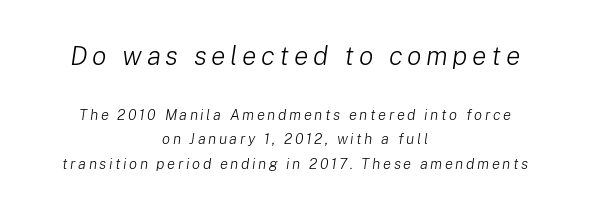
Q: Is the text bold? A: No.
Q: Is the text italic (slanted)? A: Yes, it leans right by about 8 degrees.
Q: Is the text underlined? A: No.
Q: How is the paragraph aligned? A: Centered.
Q: Is the spacing between lines tight, normal or loose? A: Normal.
Q: Which block of text is set in a larger size, the first (top) or the second (bottom)? A: The first (top) one.
